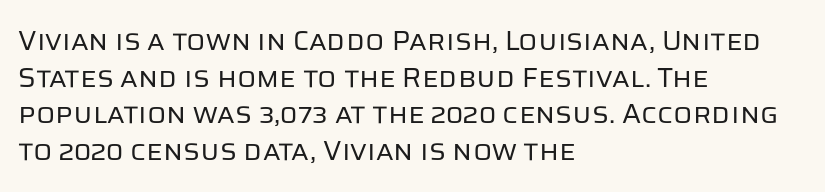
The image shows 28 px regular-weight sans-serif type, upright; set left-aligned, normal line spacing (1.31x), normal letter spacing, not underlined; low stroke contrast and a large x-height.
